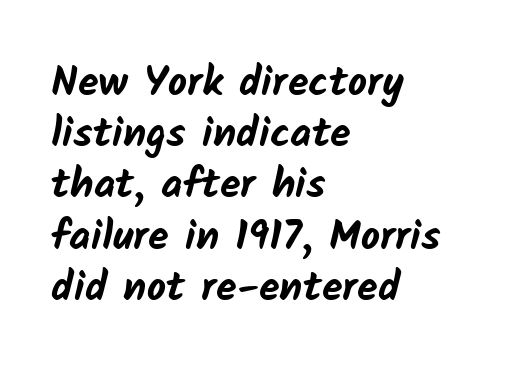
Caption: bold face, heavy strokes. Serifs: no, the terminals of the letterforms are clean. Left-aligned paragraph, ragged on the right. The horizontal fit of the characters is conventional and even. Is this a fixed-width face? No — the glyphs have proportional, varying widths. Bare-footed words on every line.
